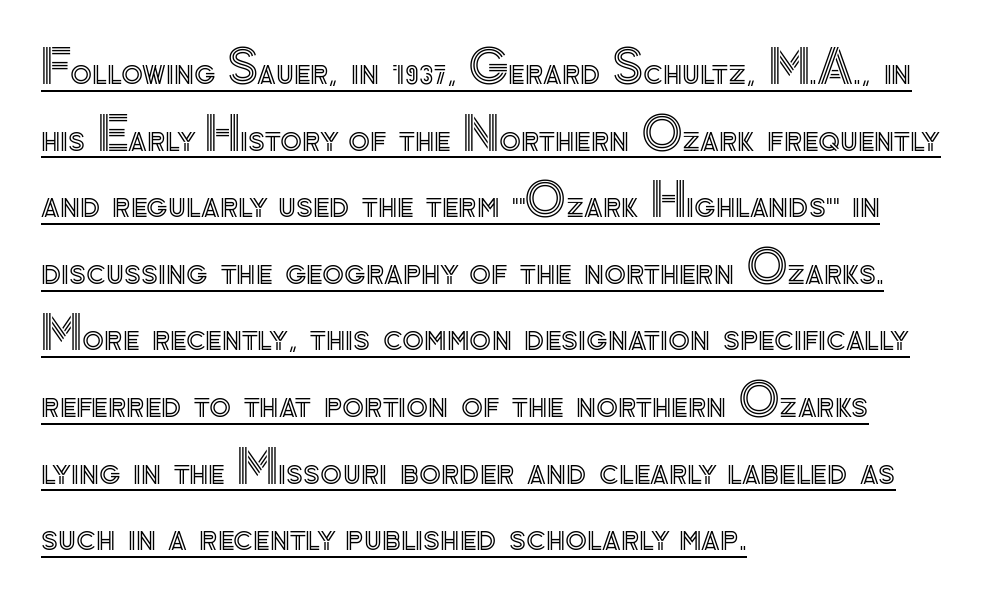
The image shows 45 px text type, upright; set left-aligned, normal line spacing (1.48x), normal letter spacing, underlined; a small x-height.
